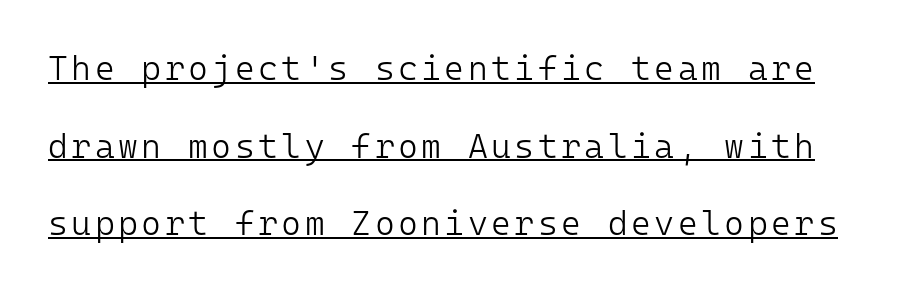
Does the leading feel generous? Absolutely, it's lavish. Stem width sits at or under what a default text font uses. Tall strokes in this sample are plumb rather than angled. You can see a thin bar hugging the bottom of the glyphs. A typesetter would call this monospace, since all characters share one set width. These lines are composed in type without serifs.
